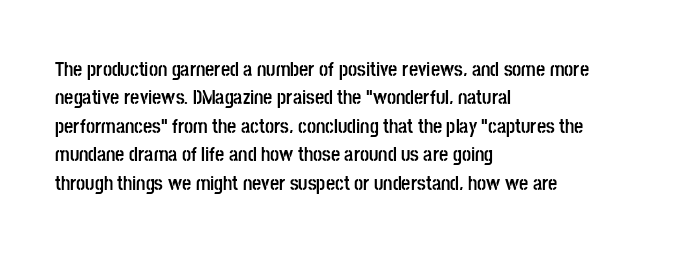
Has an underline been added? It has not. Here the glyphs are tracked normally, forming tight word shapes. Compared with typical paragraphs, the rows here are spaced about the same. The characters look thick and weighty, a clear bold.
